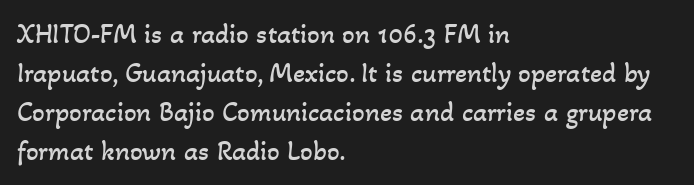
{"bold": "no", "weight": "regular", "width": "normal", "stroke_contrast": "low", "x_height": "small", "monospaced": "no", "underline": "no", "align": "left", "line_spacing": "normal", "line_spacing_ratio": 1.39, "letter_spacing": "normal", "letter_spacing_em": 0.0, "glyph_px": 28}
